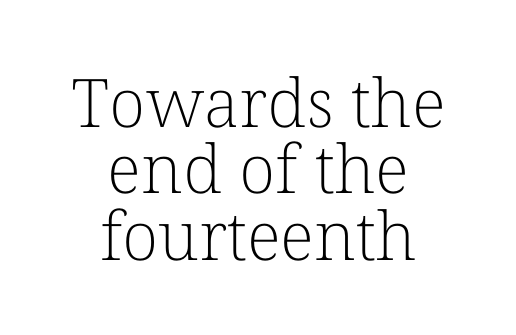
The image shows 67 px light serif type, upright; set centered, tight line spacing (0.99x), normal letter spacing, not underlined; low stroke contrast and a medium x-height.
